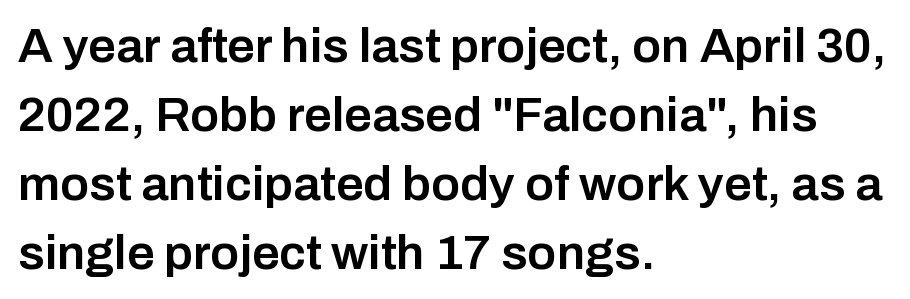
The image shows 49 px semibold sans-serif type, upright; set left-aligned, normal line spacing (1.41x), normal letter spacing, not underlined; low stroke contrast and a medium x-height.
